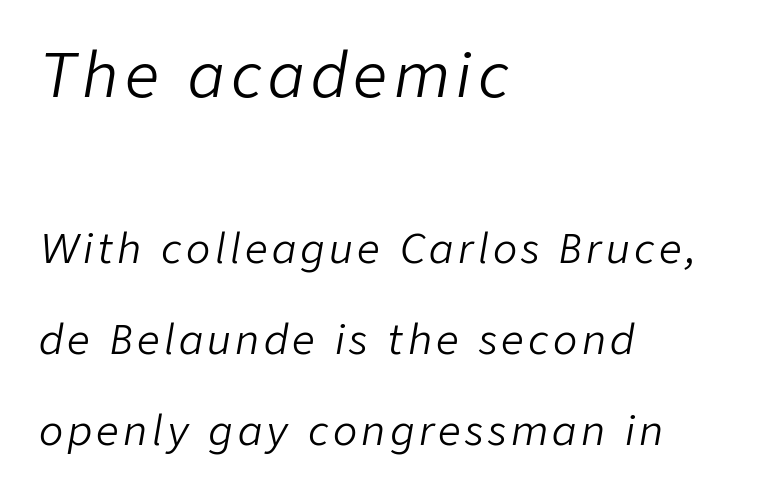
Stems here are at most as thick as an everyday book face. The zone under the glyphs is completely vacant. Slant detected: the letters are inclined. Note the varied advance widths — an 'i' is clearly narrower than an 'm'.
